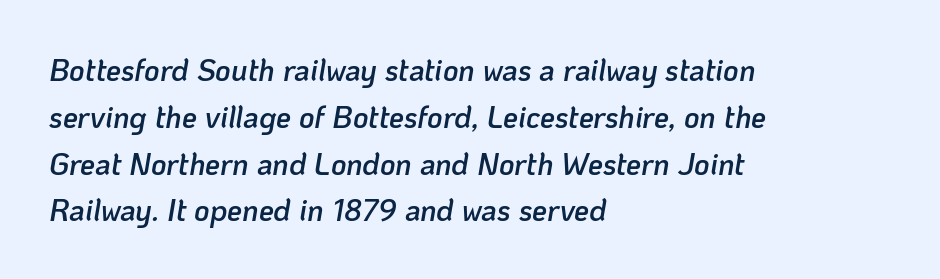
Q: Is the text bold? A: Semi-bold.
Q: Is the text italic (slanted)? A: Yes, it leans right by about 10 degrees.
Q: Is the text underlined? A: No.
Q: How is the paragraph aligned? A: Left-aligned.
Q: Is the spacing between letters normal or unusually wide? A: Normal.
Q: Is the spacing between lines tight, normal or loose? A: Normal.
Q: Width (condensed, normal, or wide)? A: Normal.
Q: Stroke contrast? A: Low.
Q: x-height? A: Medium.
Q: Monospaced? A: No.
